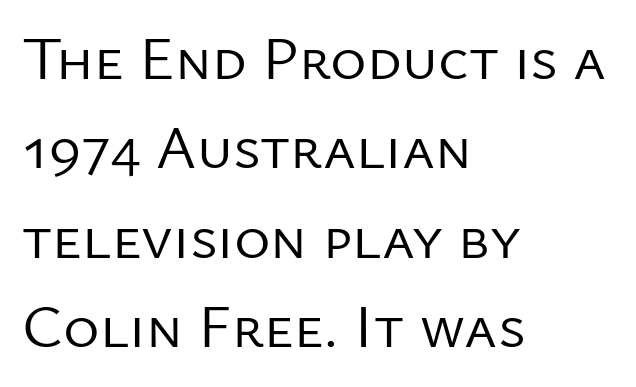
The image shows 62 px regular-weight sans-serif type, upright; set left-aligned, normal line spacing (1.44x), normal letter spacing, not underlined; low stroke contrast and a medium x-height.
